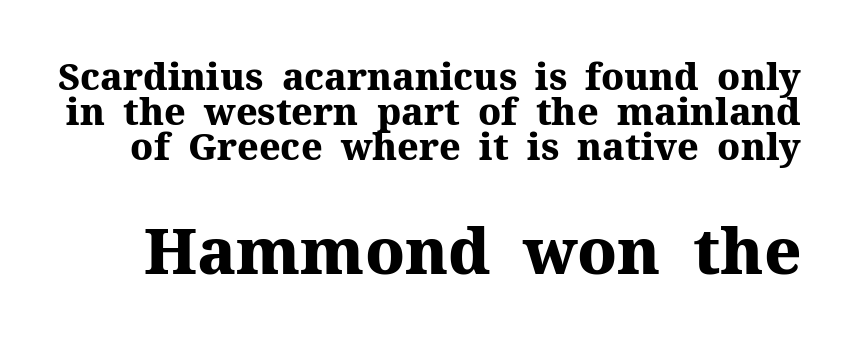
The image shows 64 px heavy serif type, upright; set tight line spacing (0.95x), normal letter spacing, not underlined; the second (bottom) block is 1.73x larger; medium stroke contrast and a medium x-height.
